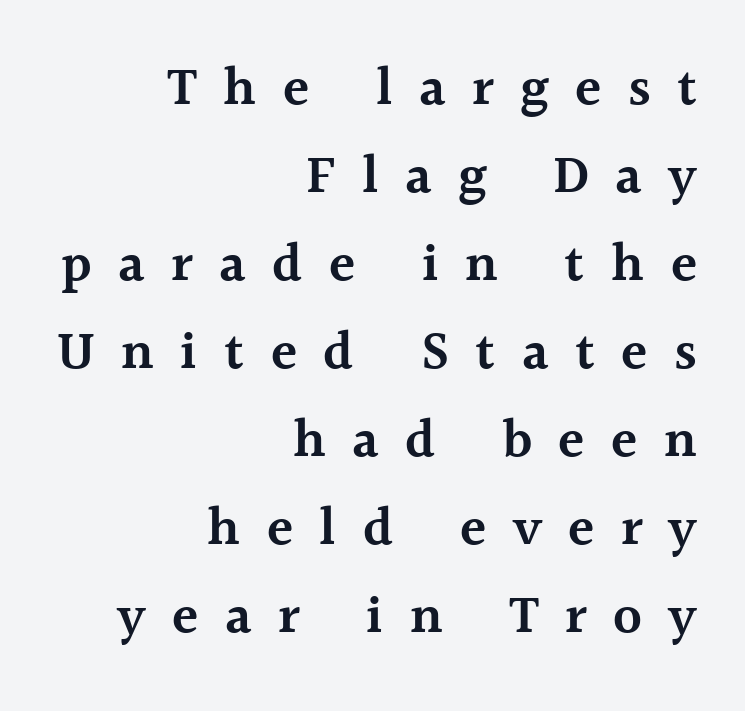
The paragraph shown leans on its right margin. Bare-footed words on every line. Whoever set this chose a conventional vertical rhythm. Quick note: not italic, upright. The typesetting leans somewhat heavy: a semibold.
